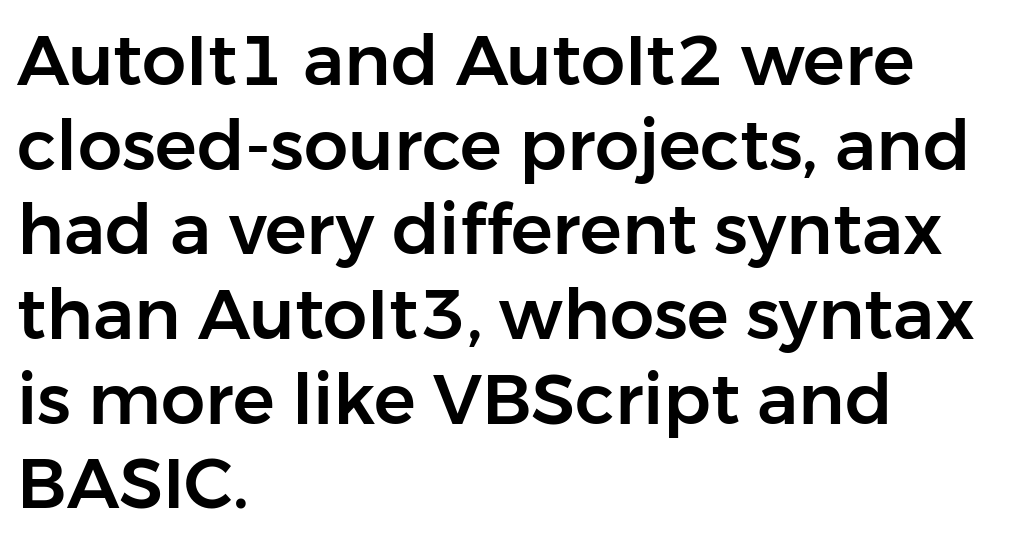
The image shows 70 px sans-serif type, upright; set left-aligned, line spacing 1.21x, normal letter spacing, not underlined; low stroke contrast and a medium x-height.
